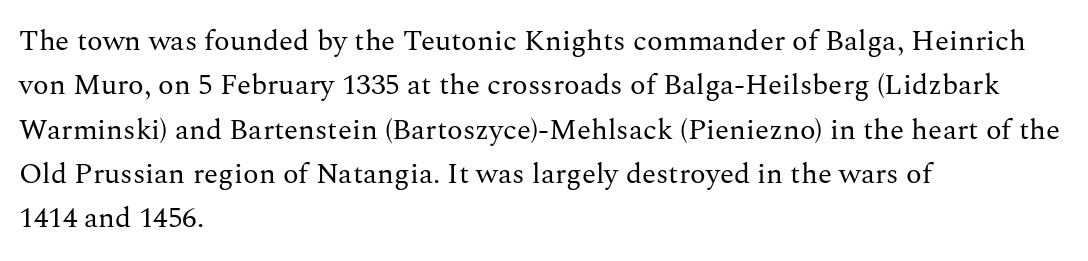
The image shows 29 px regular-weight serif type, upright; set left-aligned, normal line spacing (1.53x), normal letter spacing, not underlined; medium stroke contrast and a medium x-height.
